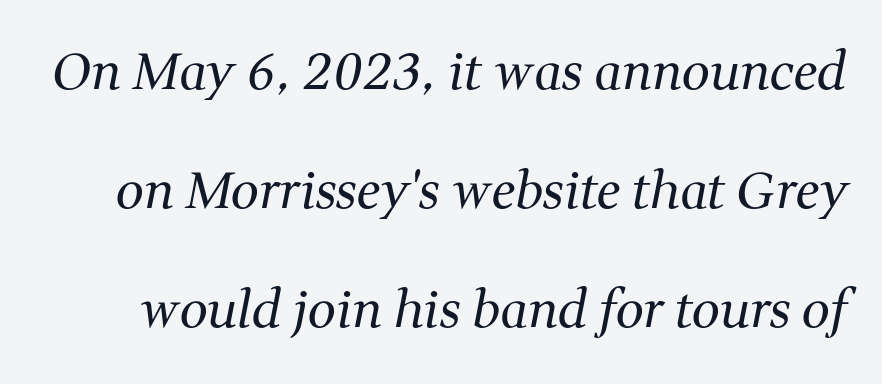
Q: Is the text bold? A: No.
Q: Is the text italic (slanted)? A: Yes, it leans right by about 11 degrees.
Q: Is the typeface a serif or a sans-serif typeface? A: Serif.
Q: Is the text underlined? A: No.
Q: Is the spacing between letters normal or unusually wide? A: Normal.
Q: Is the spacing between lines tight, normal or loose? A: Loose.
Q: Width (condensed, normal, or wide)? A: Normal.
Q: Stroke contrast? A: Medium.
Q: x-height? A: Medium.
Q: Monospaced? A: No.
